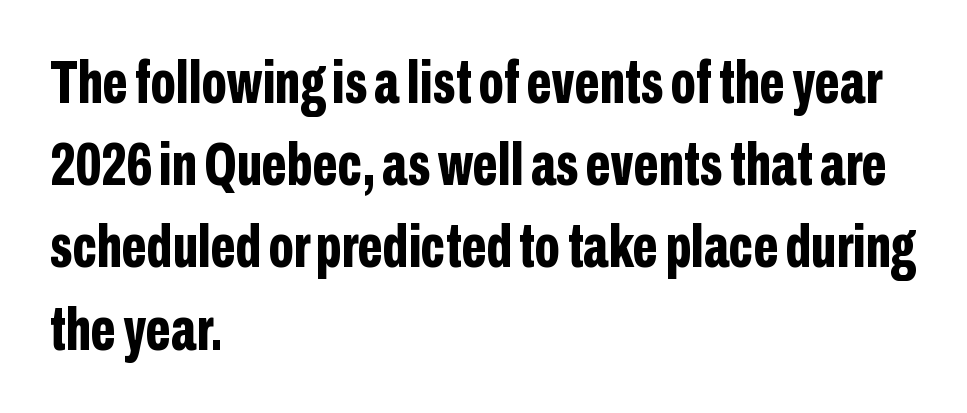
{"serif": "no", "italic": "no", "bold": "yes", "weight": "bold", "width": "condensed", "stroke_contrast": "low", "x_height": "medium", "monospaced": "no", "underline": "no", "align": "left", "line_spacing": "normal", "line_spacing_ratio": 1.37, "letter_spacing": "normal", "letter_spacing_em": 0.0, "glyph_px": 60}
